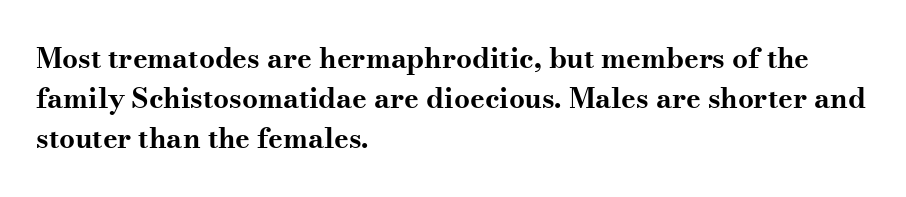
The image shows 28 px bold, wide serif type, upright; set left-aligned, normal line spacing (1.43x), normal letter spacing, not underlined; medium stroke contrast and a small x-height.
